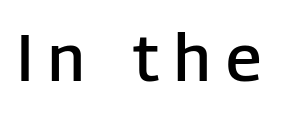
Q: Is the text bold? A: Semi-bold.
Q: Is the text italic (slanted)? A: No, it is upright.
Q: Is the typeface a serif or a sans-serif typeface? A: Sans-serif.
Q: Is the text underlined? A: No.
Q: Is the spacing between letters normal or unusually wide? A: Unusually wide.
Q: Width (condensed, normal, or wide)? A: Normal.
Q: Stroke contrast? A: Low.
Q: x-height? A: Medium.
Q: Monospaced? A: No.
